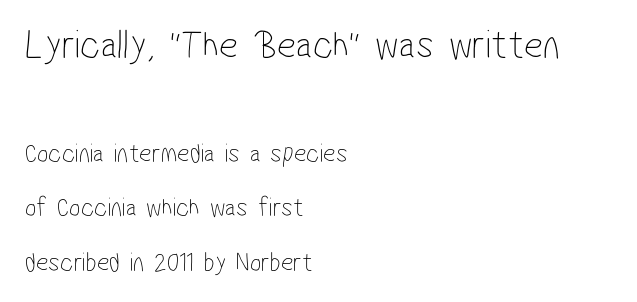
This rendering leaves character spacing at its baseline value. A quiet, ordinary-to-light weight characterises the typeface. This sample is left-justified, so line endings fall wherever the words run out. These lines stand farther apart than default settings would place them. The upper block of text is set noticeably larger than the block beneath it. The rendering uses natural spacing where letterforms have individual widths.
